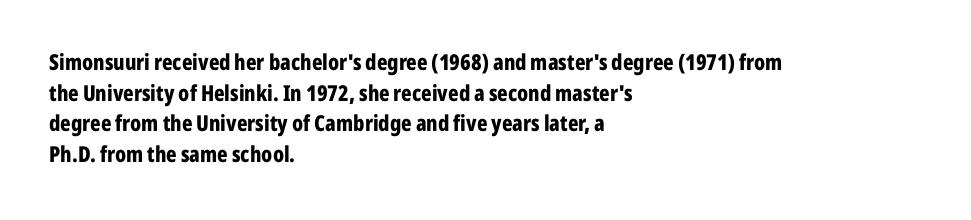
The image shows 22 px bold type, upright; set left-aligned, normal line spacing (1.39x), normal letter spacing, not underlined.
